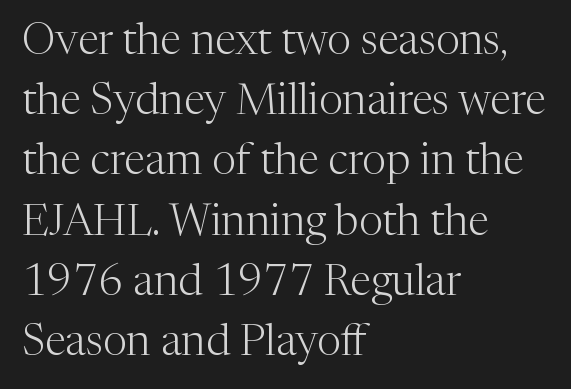
Q: Is the text bold? A: No.
Q: Is the text italic (slanted)? A: No, it is upright.
Q: Is the typeface a serif or a sans-serif typeface? A: Serif.
Q: Is the text underlined? A: No.
Q: How is the paragraph aligned? A: Left-aligned.
Q: Is the spacing between letters normal or unusually wide? A: Normal.
Q: Is the spacing between lines tight, normal or loose? A: Normal.
Q: Width (condensed, normal, or wide)? A: Normal.
Q: Stroke contrast? A: Medium.
Q: x-height? A: Medium.
Q: Monospaced? A: No.
